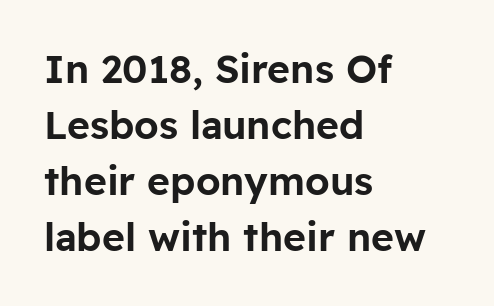
{"serif": "no", "italic": "no", "width": "normal", "stroke_contrast": "low", "x_height": "medium", "monospaced": "no", "underline": "no", "align": "left", "line_spacing": "normal", "line_spacing_ratio": 1.44, "letter_spacing": "normal", "letter_spacing_em": 0.0, "glyph_px": 39}
